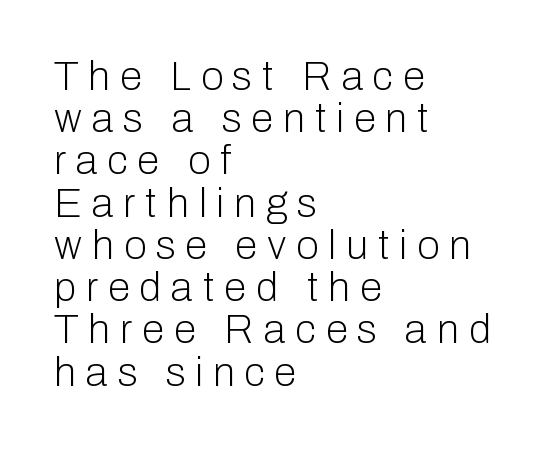
{"serif": "no", "italic": "no", "bold": "no", "weight": "light", "width": "normal", "stroke_contrast": "low", "x_height": "medium", "monospaced": "no", "underline": "no", "align": "left", "line_spacing": "tight", "line_spacing_ratio": 1.03, "letter_spacing": "wide", "letter_spacing_em": 0.24, "glyph_px": 41}
